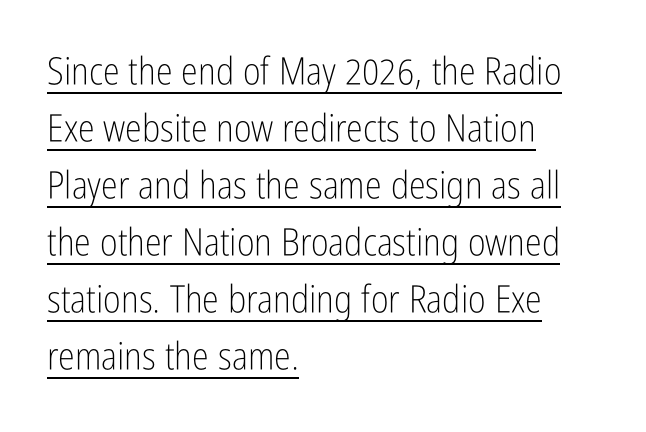
{"serif": "no", "italic": "no", "bold": "no", "weight": "light", "width": "condensed", "stroke_contrast": "low", "x_height": "medium", "monospaced": "no", "underline": "yes", "align": "left", "line_spacing": "normal", "line_spacing_ratio": 1.5, "letter_spacing": "normal", "letter_spacing_em": 0.0, "glyph_px": 38}
